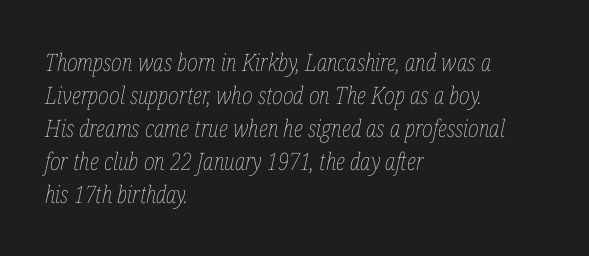
The image shows 24 px text type, italic (leaning right); set left-aligned, normal line spacing (1.37x), normal letter spacing, not underlined.
